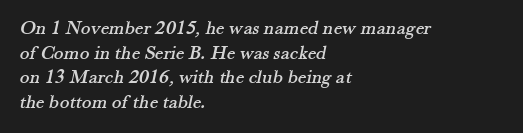
{"underline": "no", "align": "left", "line_spacing_ratio": 1.23, "letter_spacing": "normal", "letter_spacing_em": 0.0, "glyph_px": 20}
